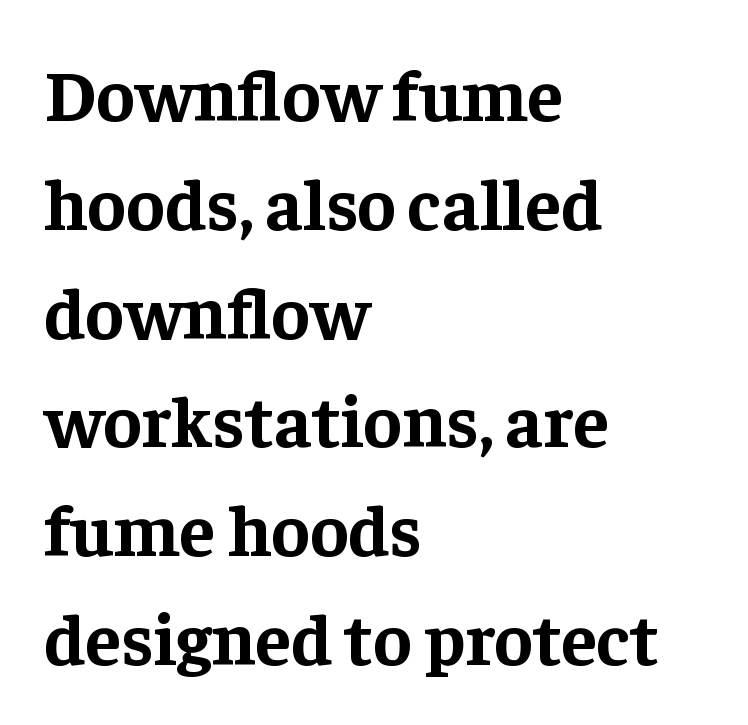
Q: Is the text bold? A: Yes.
Q: Is the text italic (slanted)? A: No, it is upright.
Q: Is the typeface a serif or a sans-serif typeface? A: Serif.
Q: Is the text underlined? A: No.
Q: How is the paragraph aligned? A: Left-aligned.
Q: Is the spacing between letters normal or unusually wide? A: Normal.
Q: Is the spacing between lines tight, normal or loose? A: Normal.
Q: Width (condensed, normal, or wide)? A: Normal.
Q: Stroke contrast? A: Low.
Q: x-height? A: Medium.
Q: Monospaced? A: No.
